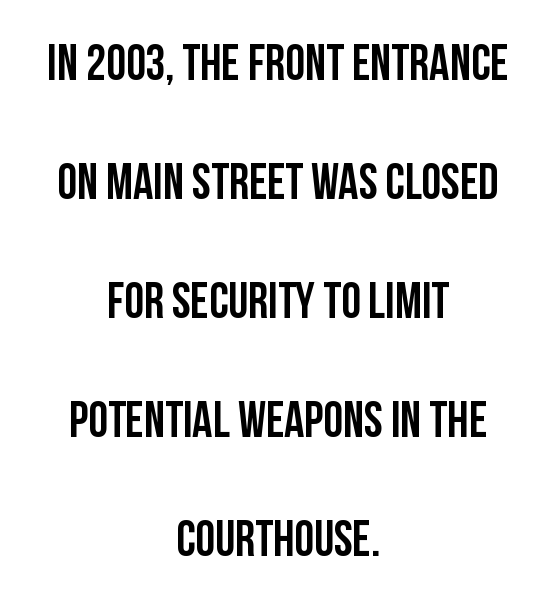
The image shows 50 px condensed sans-serif type, upright; set centered, loose line spacing (2.38x), normal letter spacing, not underlined; low stroke contrast and a large x-height.
